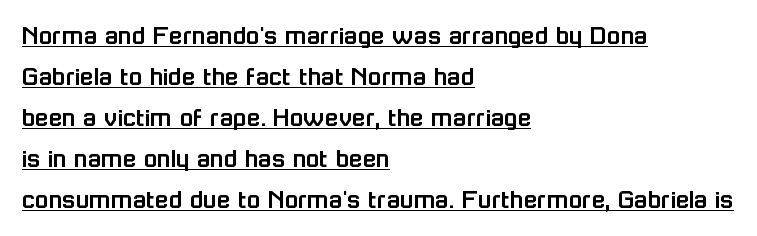
{"serif": "no", "italic": "no", "width": "normal", "stroke_contrast": "low", "x_height": "medium", "monospaced": "no", "underline": "yes", "align": "left", "line_spacing": "normal", "line_spacing_ratio": 1.46, "letter_spacing": "normal", "letter_spacing_em": 0.0, "glyph_px": 28}
